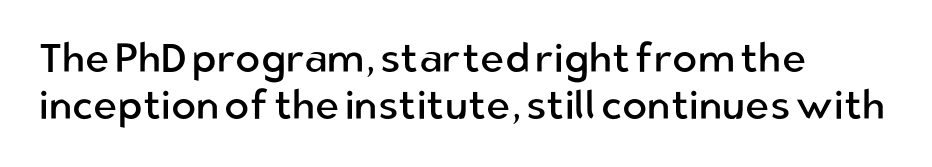
{"serif": "no", "italic": "no", "bold": "no", "weight": "regular", "width": "normal", "stroke_contrast": "low", "x_height": "medium", "monospaced": "no", "underline": "no", "align": "left", "line_spacing": "tight", "line_spacing_ratio": 1.14, "letter_spacing": "normal", "letter_spacing_em": 0.0, "glyph_px": 41}
